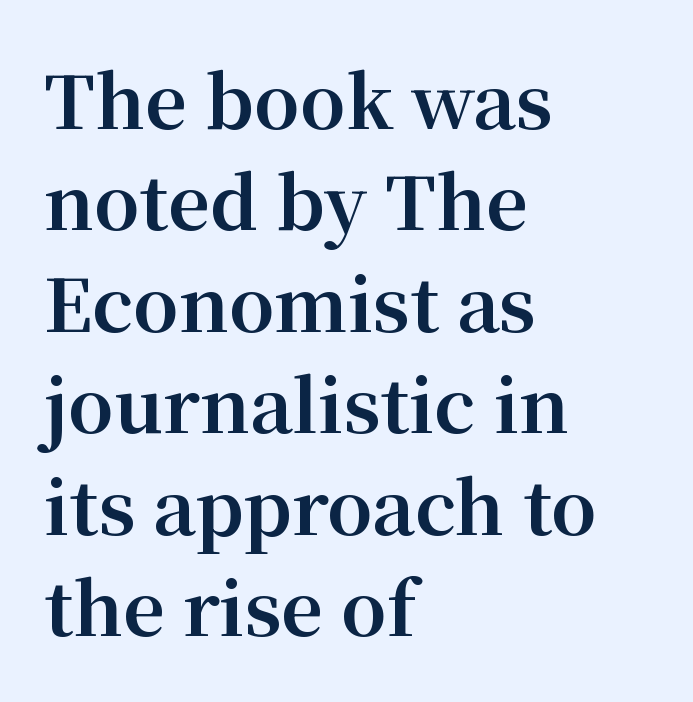
Q: Is the text bold? A: Yes.
Q: Is the text italic (slanted)? A: No, it is upright.
Q: Is the typeface a serif or a sans-serif typeface? A: Serif.
Q: Is the text underlined? A: No.
Q: How is the paragraph aligned? A: Left-aligned.
Q: Is the spacing between letters normal or unusually wide? A: Normal.
Q: Is the spacing between lines tight, normal or loose? A: Normal.
Q: Width (condensed, normal, or wide)? A: Normal.
Q: Stroke contrast? A: Medium.
Q: x-height? A: Medium.
Q: Monospaced? A: No.
